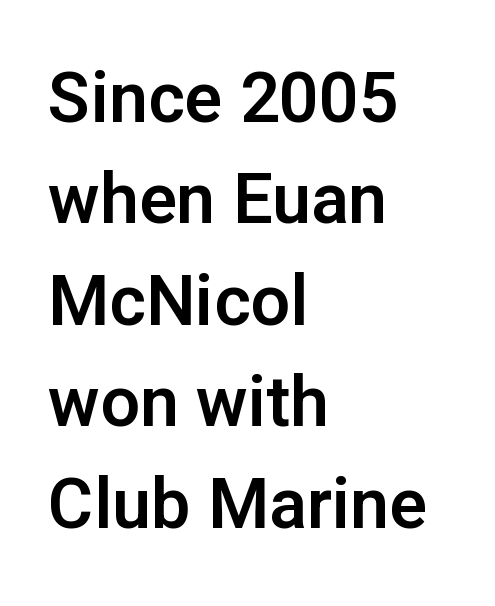
Q: Is the text italic (slanted)? A: No, it is upright.
Q: Is the typeface a serif or a sans-serif typeface? A: Sans-serif.
Q: Is the text underlined? A: No.
Q: How is the paragraph aligned? A: Left-aligned.
Q: Is the spacing between letters normal or unusually wide? A: Normal.
Q: Is the spacing between lines tight, normal or loose? A: Normal.
Q: Width (condensed, normal, or wide)? A: Normal.
Q: Stroke contrast? A: Low.
Q: x-height? A: Medium.
Q: Monospaced? A: No.
